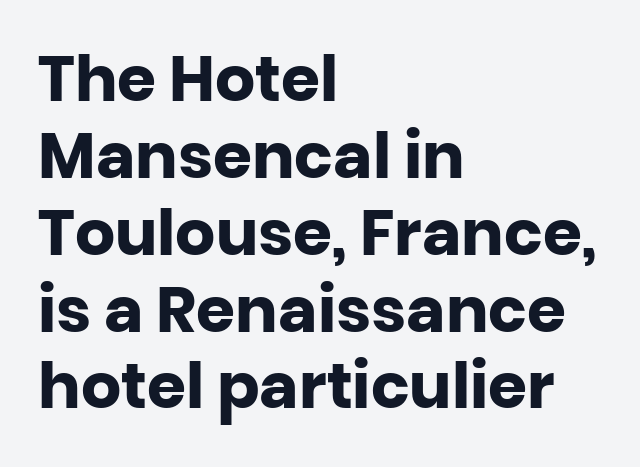
{"serif": "no", "italic": "no", "bold": "yes", "weight": "heavy", "width": "normal", "stroke_contrast": "low", "x_height": "large", "monospaced": "no", "underline": "no", "align": "left", "line_spacing_ratio": 1.22, "letter_spacing": "normal", "letter_spacing_em": 0.0, "glyph_px": 63}
